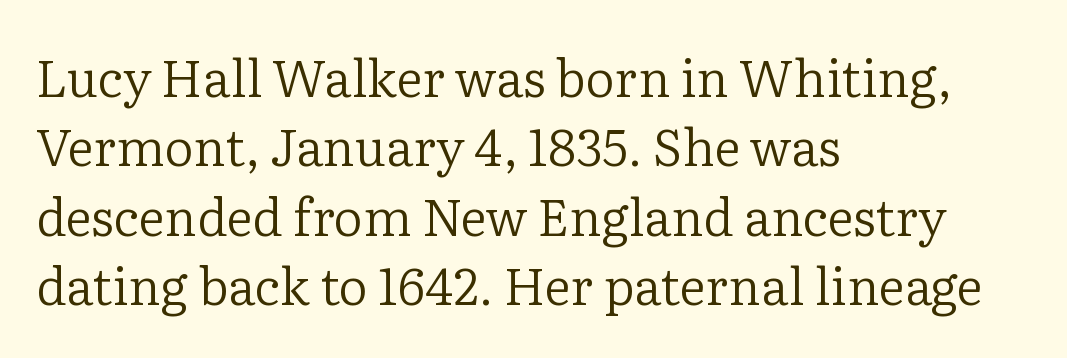
{"serif": "yes", "italic": "no", "bold": "no", "weight": "regular", "width": "normal", "stroke_contrast": "low", "x_height": "medium", "monospaced": "no", "underline": "no", "align": "left", "line_spacing": "normal", "line_spacing_ratio": 1.36, "letter_spacing": "normal", "letter_spacing_em": 0.0, "glyph_px": 51}
